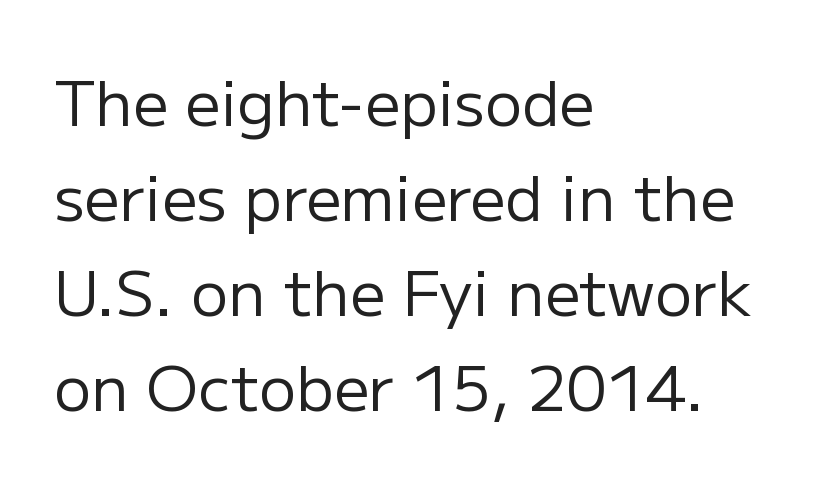
Here the designer chose a conventional face with non-uniform glyph widths. Descender tails drop into unmarked territory. Does the leading feel generous? No, just average. A roman cut, with each character standing at attention. Does the type have serifs? No, each stem ends abruptly.
